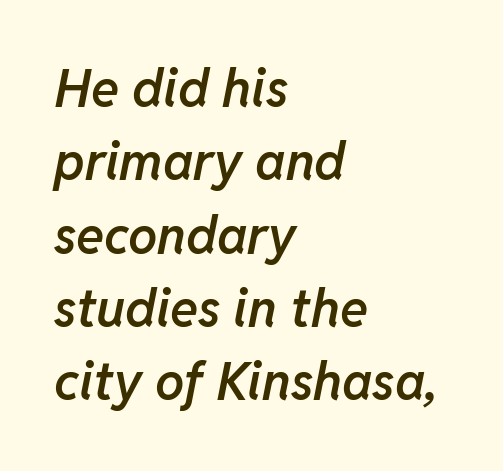
{"italic": "yes", "lean": "right", "slant_degrees": 11, "bold": "semi", "weight": "semibold", "width": "normal", "stroke_contrast": "low", "x_height": "medium", "monospaced": "no", "underline": "no", "align": "left", "line_spacing": "normal", "line_spacing_ratio": 1.41, "letter_spacing": "normal", "letter_spacing_em": 0.0, "glyph_px": 52}
